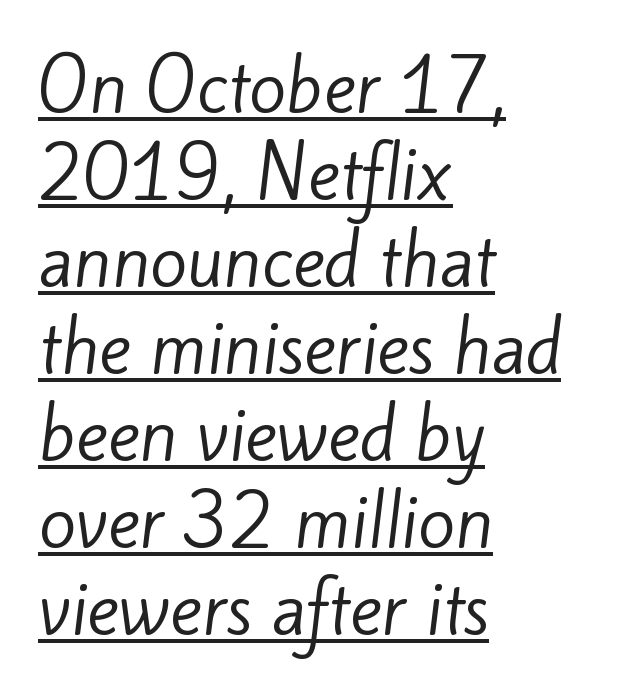
Look at the tracking — it's just the regular setting, nothing added. Looks like regular typesetting: each glyph gets only the width it needs. The rendering shows plain stroke endings on the letterforms — a sans-serif design. Beneath each row of characters lies a ruled line.
